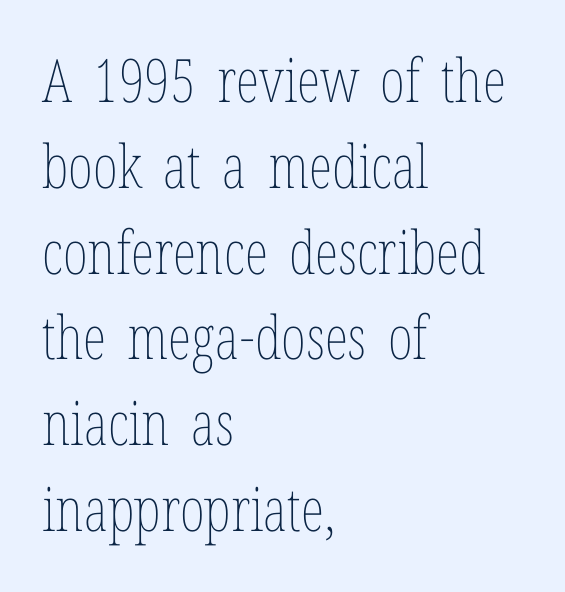
The space beneath each line is pristine and unruled. Think of a printed novel: that variable character pitch is what you see here. You could call the tracking neutral — neither tight nor loose. The lines sit at an ordinary, default distance from one another.
